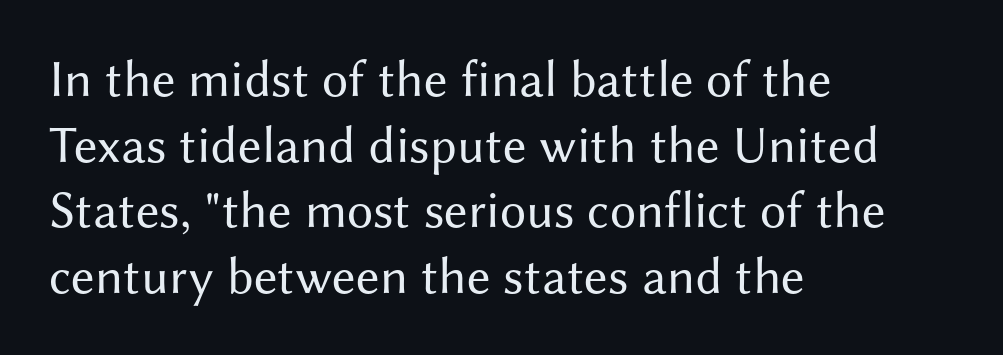
The image shows 52 px regular-weight sans-serif type, upright; set left-aligned, normal line spacing (1.26x), normal letter spacing, not underlined; medium stroke contrast and a medium x-height.
